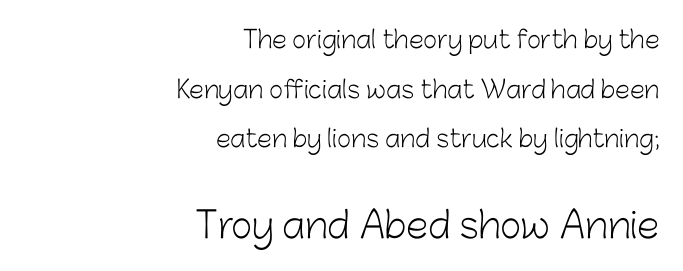
Q: Is the text bold? A: No.
Q: Is the text italic (slanted)? A: No, it is upright.
Q: Is the typeface a serif or a sans-serif typeface? A: Sans-serif.
Q: Is the text underlined? A: No.
Q: How is the paragraph aligned? A: Right-aligned.
Q: Is the spacing between letters normal or unusually wide? A: Normal.
Q: Is the spacing between lines tight, normal or loose? A: Loose.
Q: Which block of text is set in a larger size, the first (top) or the second (bottom)? A: The second (bottom) one.
Q: Width (condensed, normal, or wide)? A: Normal.
Q: Stroke contrast? A: Low.
Q: x-height? A: Medium.
Q: Monospaced? A: No.
